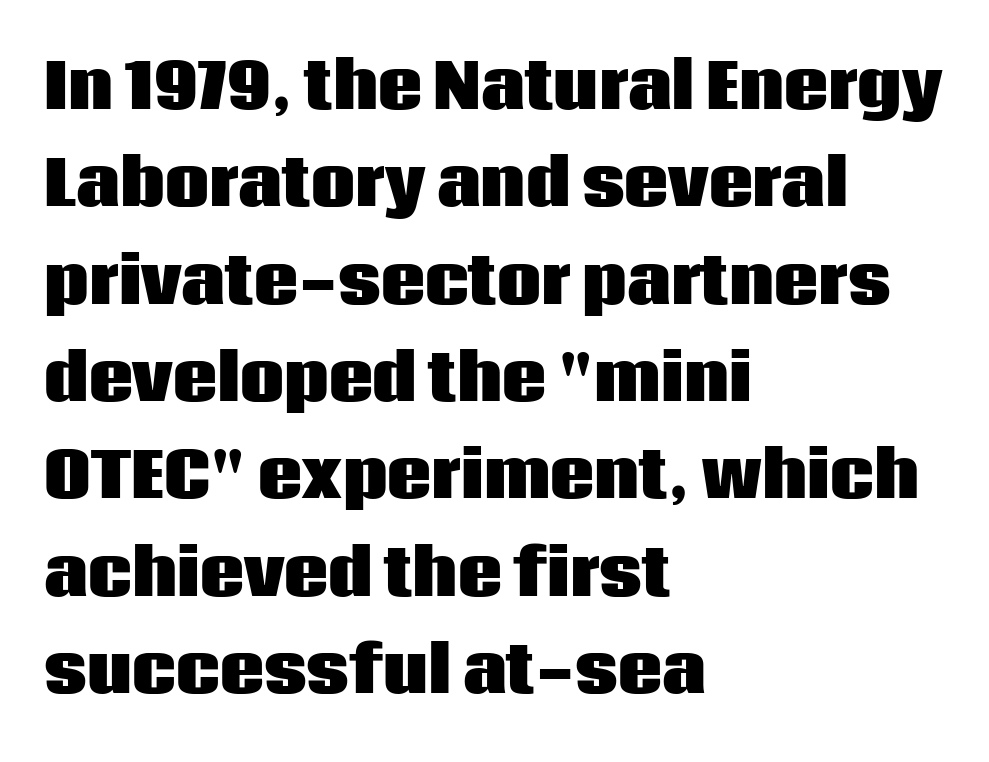
The image shows 62 px heavy sans-serif type, upright; set left-aligned, normal line spacing (1.57x), normal letter spacing, not underlined; low stroke contrast and a large x-height.
